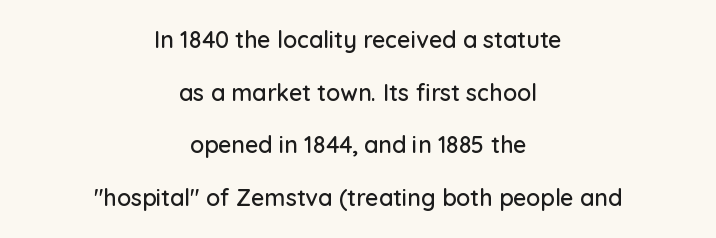
The image shows 23 px text type, upright; set centered, loose line spacing (2.29x), normal letter spacing, not underlined.
